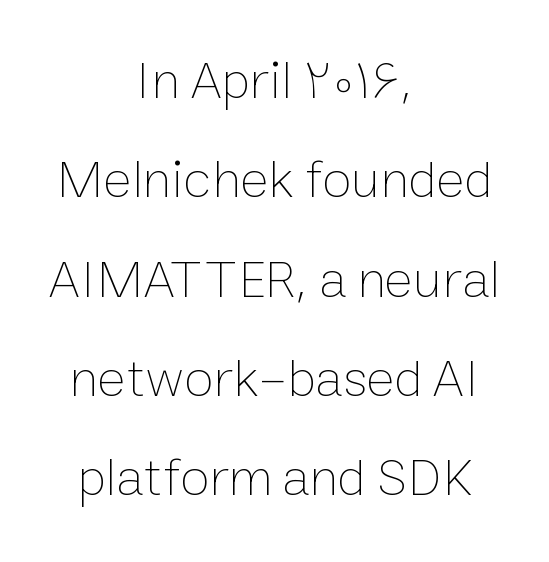
The image shows 54 px thin type, upright; set centered, line spacing 1.84x, normal letter spacing, not underlined; low stroke contrast and a medium x-height.
